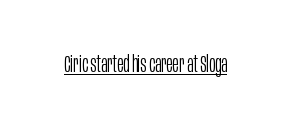
Students, observe the line beneath the letters — that is underlining. You can tell it's not italic because the verticals are truly vertical. Stems here are at most as thick as an everyday book face. Between one letter and the next there's only the usual sliver of space.
